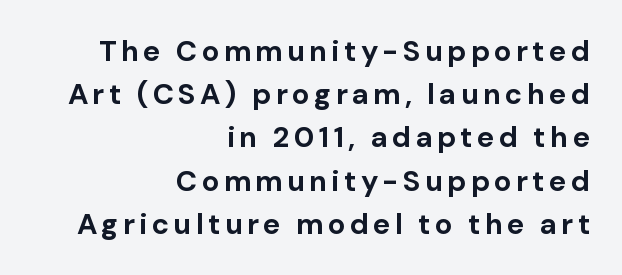
Q: Is the text bold? A: Yes.
Q: Is the text italic (slanted)? A: No, it is upright.
Q: Is the typeface a serif or a sans-serif typeface? A: Sans-serif.
Q: Is the text underlined? A: No.
Q: How is the paragraph aligned? A: Right-aligned.
Q: Is the spacing between lines tight, normal or loose? A: Normal.
Q: Width (condensed, normal, or wide)? A: Normal.
Q: Stroke contrast? A: Low.
Q: x-height? A: Medium.
Q: Monospaced? A: No.
